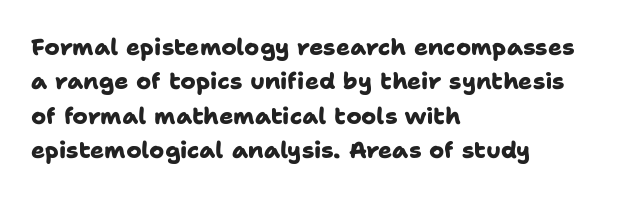
The image shows 23 px bold type; set left-aligned, normal line spacing (1.49x), normal letter spacing, not underlined.
